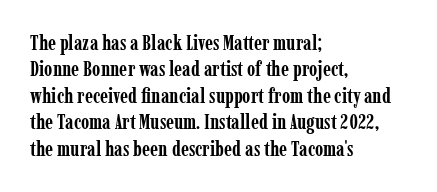
What weight is shown? A full bold with thick strokes. The lettering holds an erect, upright posture throughout. Plain, unruled lines of type. The rendering keeps characters at their native spacing. Leading: standard.
